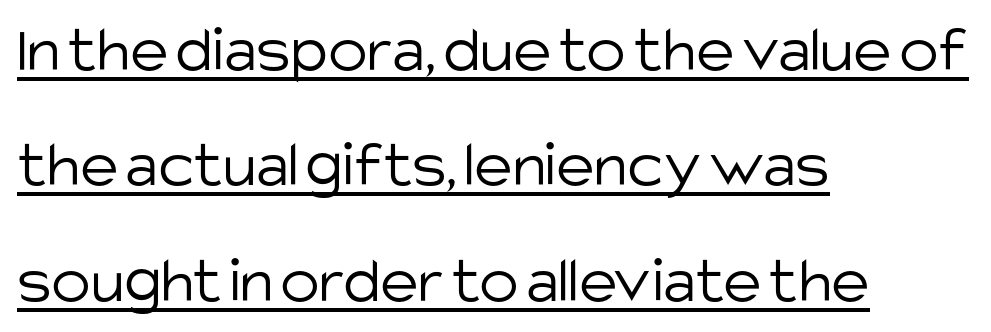
{"serif": "no", "italic": "no", "bold": "no", "weight": "light", "width": "normal", "stroke_contrast": "low", "x_height": "large", "monospaced": "no", "underline": "yes", "align": "left", "line_spacing_ratio": 1.75, "letter_spacing": "normal", "letter_spacing_em": 0.0, "glyph_px": 66}
